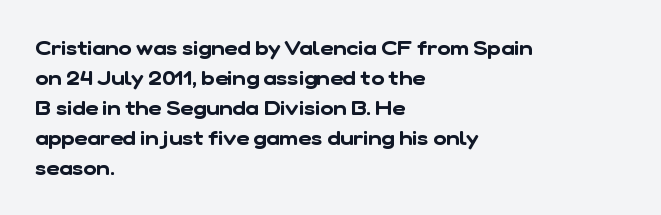
Students, observe: this is what conventionally led text looks like. The lines are quadded left. Clear beneath every line of the passage. Honestly, the letter spacing is just normal — you wouldn't notice it.
